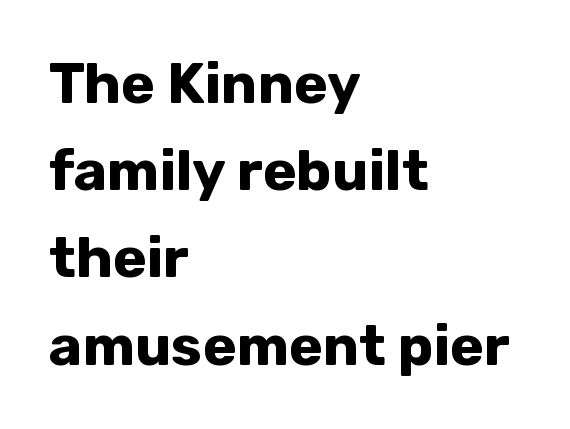
{"serif": "no", "italic": "no", "bold": "yes", "weight": "bold", "width": "normal", "stroke_contrast": "low", "x_height": "medium", "monospaced": "no", "underline": "no", "align": "left", "line_spacing": "normal", "line_spacing_ratio": 1.53, "letter_spacing": "normal", "letter_spacing_em": 0.0, "glyph_px": 57}
